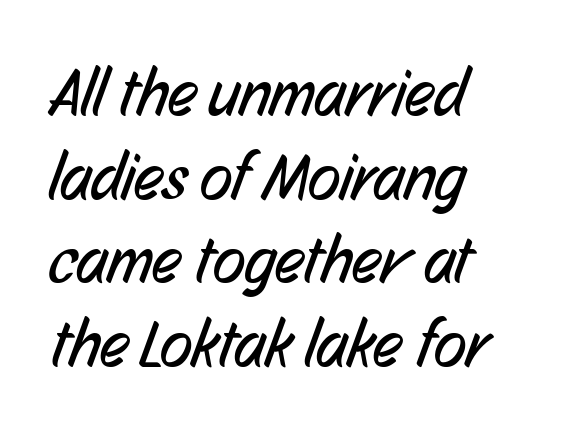
The image shows 67 px regular-weight, condensed sans-serif type; set left-aligned, normal line spacing (1.25x), normal letter spacing, not underlined; low stroke contrast and a medium x-height.
